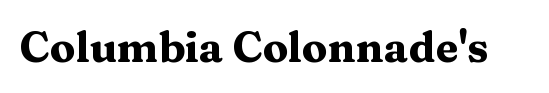
Q: Is the text bold? A: Yes.
Q: Is the text italic (slanted)? A: No, it is upright.
Q: Is the typeface a serif or a sans-serif typeface? A: Serif.
Q: Is the text underlined? A: No.
Q: Is the spacing between letters normal or unusually wide? A: Normal.
Q: Width (condensed, normal, or wide)? A: Wide.
Q: Stroke contrast? A: Medium.
Q: x-height? A: Medium.
Q: Monospaced? A: No.
